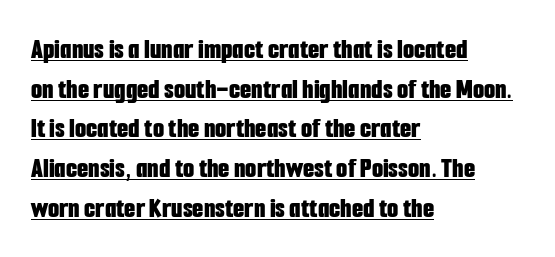
Q: Is the text bold? A: Yes.
Q: Is the text italic (slanted)? A: No, it is upright.
Q: Is the typeface a serif or a sans-serif typeface? A: Sans-serif.
Q: Is the text underlined? A: Yes.
Q: How is the paragraph aligned? A: Left-aligned.
Q: Is the spacing between letters normal or unusually wide? A: Normal.
Q: Is the spacing between lines tight, normal or loose? A: Normal.
Q: Width (condensed, normal, or wide)? A: Condensed.
Q: Stroke contrast? A: Low.
Q: x-height? A: Medium.
Q: Monospaced? A: No.
